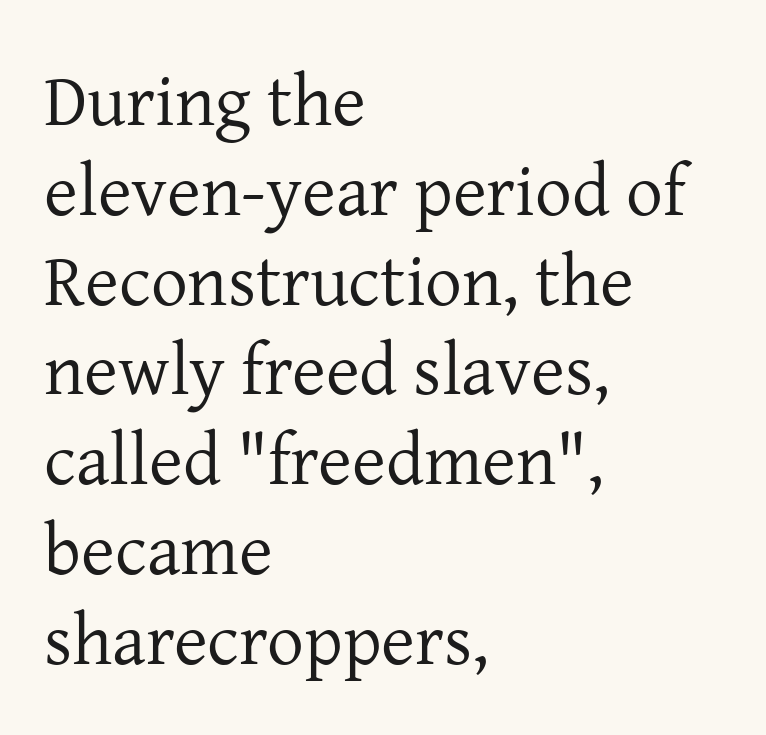
Nothing heavy about these letters — not bold at all. These lines are set flush left with a ragged right edge. The letters stand straight up with perfectly vertical stems. Glance below the letters and you will spot only blank space. These lines keep a tight, regular rhythm from letter to letter. The rendering uses natural spacing where letterforms have individual widths.
